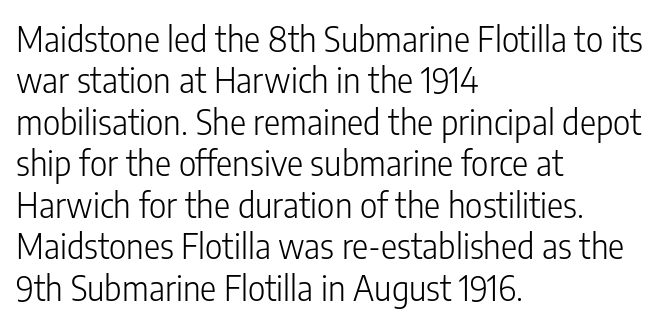
Do the letters lean? They stand straight. Is this a sans? Yes — the strokes have no serifs. Only glyphs here, with clear space below each row. Think of a printed novel: that variable character pitch is what you see here. A quiet, ordinary-to-light weight characterises the typeface. The passage is arranged the way most books set body copy — flush left.
